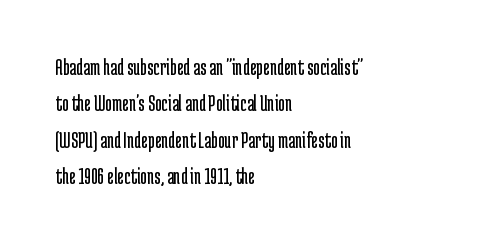
The image shows 23 px text type, upright; set left-aligned, normal line spacing (1.58x), normal letter spacing, not underlined.
